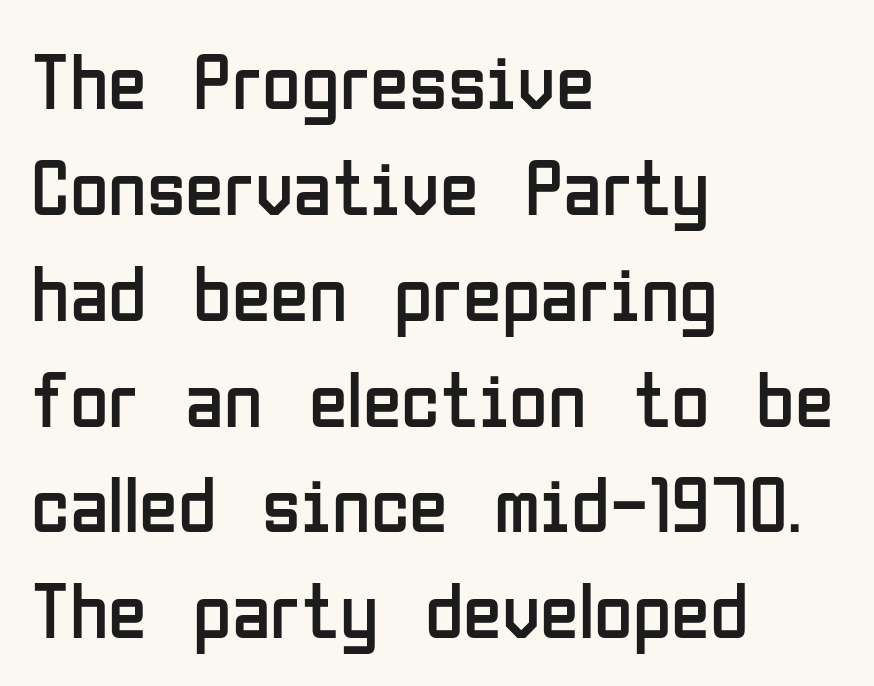
{"serif": "no", "italic": "no", "bold": "no", "weight": "regular", "width": "condensed", "stroke_contrast": "low", "x_height": "medium", "monospaced": "no", "underline": "no", "align": "left", "line_spacing": "normal", "line_spacing_ratio": 1.34, "letter_spacing": "normal", "letter_spacing_em": 0.0, "glyph_px": 79}
